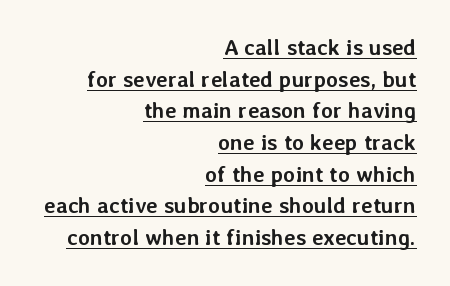
{"italic": "no", "bold": "yes", "underline": "yes", "align": "right", "line_spacing": "normal", "line_spacing_ratio": 1.44, "letter_spacing": "normal", "letter_spacing_em": 0.0, "glyph_px": 22}
